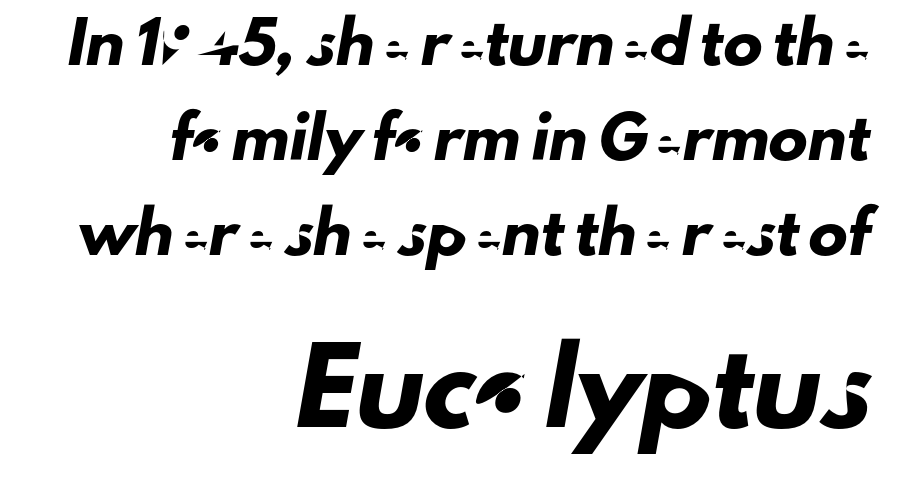
The image shows 69 px sans-serif type; set right-aligned, loose line spacing (2.43x), normal letter spacing, not underlined; the second (bottom) block is 1.77x larger; low stroke contrast and a small x-height.
